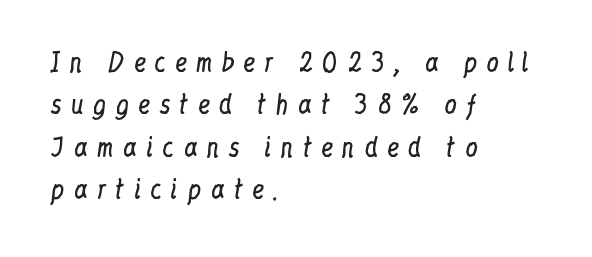
{"bold": "no", "underline": "no", "align": "left", "line_spacing": "normal", "line_spacing_ratio": 1.7, "letter_spacing": "wide", "letter_spacing_em": 0.34, "glyph_px": 25}
